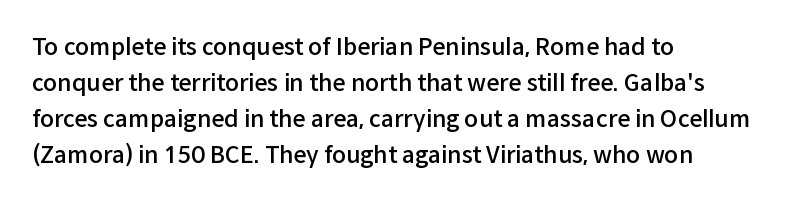
Q: Is the text bold? A: Semi-bold.
Q: Is the text italic (slanted)? A: No, it is upright.
Q: Is the text underlined? A: No.
Q: How is the paragraph aligned? A: Left-aligned.
Q: Is the spacing between letters normal or unusually wide? A: Normal.
Q: Is the spacing between lines tight, normal or loose? A: Normal.
